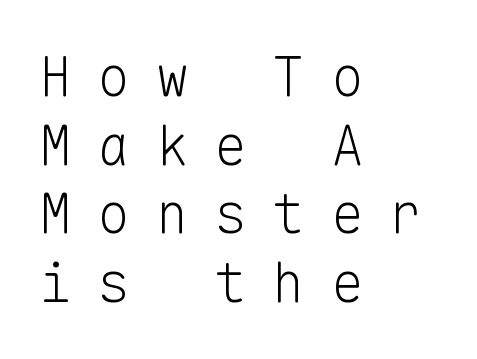
What stands out about the letter spacing? Its width — letters are far apart. The line-height multiplier appears to be the usual default. The font sits on the lighter half of the weight spectrum, regular included. Note: no serifs on the glyphs.
